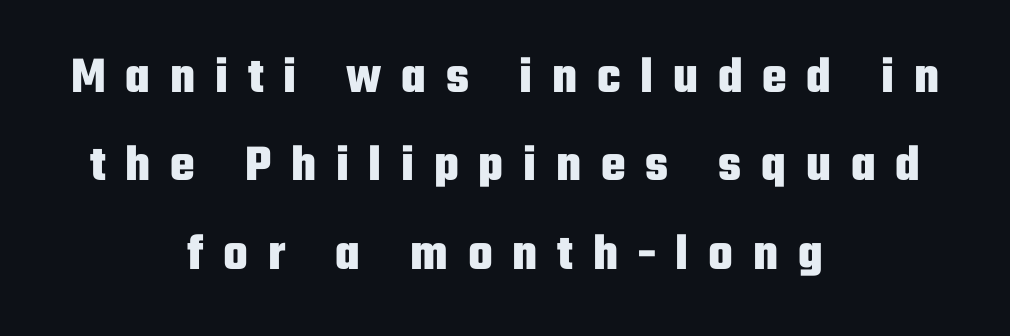
The image shows 52 px heavy, condensed sans-serif type, upright; set centered, normal line spacing (1.7x), unusually wide letter spacing (+0.38 em), not underlined; low stroke contrast and a medium x-height.
